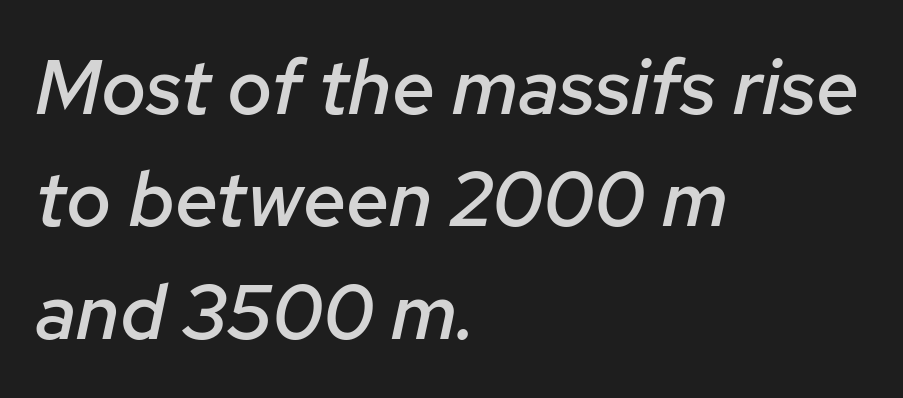
Q: Is the text bold? A: Semi-bold.
Q: Is the text italic (slanted)? A: Yes, it leans right by about 12 degrees.
Q: Is the text underlined? A: No.
Q: How is the paragraph aligned? A: Left-aligned.
Q: Is the spacing between letters normal or unusually wide? A: Normal.
Q: Is the spacing between lines tight, normal or loose? A: Normal.
Q: Width (condensed, normal, or wide)? A: Normal.
Q: Stroke contrast? A: Low.
Q: x-height? A: Medium.
Q: Monospaced? A: No.
